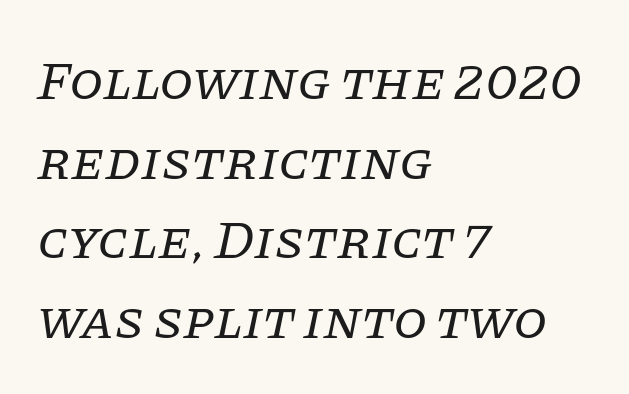
Q: Is the text bold? A: No.
Q: Is the text italic (slanted)? A: Yes, it leans right by about 11 degrees.
Q: Is the typeface a serif or a sans-serif typeface? A: Serif.
Q: Is the text underlined? A: No.
Q: How is the paragraph aligned? A: Left-aligned.
Q: Is the spacing between letters normal or unusually wide? A: Normal.
Q: Is the spacing between lines tight, normal or loose? A: Normal.
Q: Width (condensed, normal, or wide)? A: Normal.
Q: Stroke contrast? A: Low.
Q: x-height? A: Large.
Q: Monospaced? A: No.
